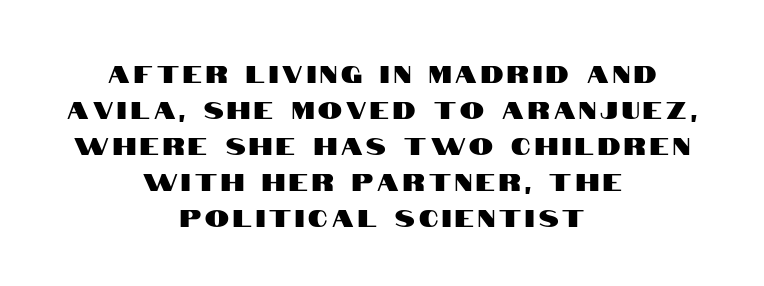
Q: Is the text italic (slanted)? A: No, it is upright.
Q: Is the text underlined? A: No.
Q: How is the paragraph aligned? A: Centered.
Q: Is the spacing between lines tight, normal or loose? A: Normal.
